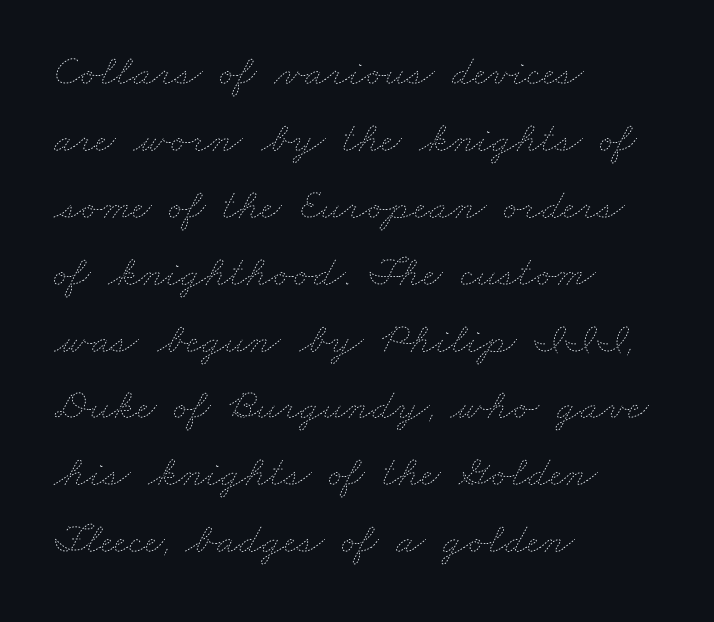
{"bold": "no", "weight": "thin", "width": "wide", "stroke_contrast": "low", "x_height": "small", "monospaced": "no", "underline": "no", "align": "left", "line_spacing": "normal", "line_spacing_ratio": 1.52, "letter_spacing": "normal", "letter_spacing_em": 0.0, "glyph_px": 44}
